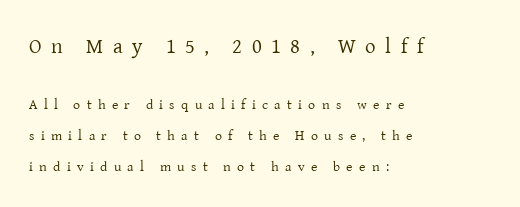
The image shows 21 px text type, upright; set left-aligned, loose line spacing (2.23x), unusually wide letter spacing (+0.45 em), not underlined; the first (top) block is 1.5x larger.
